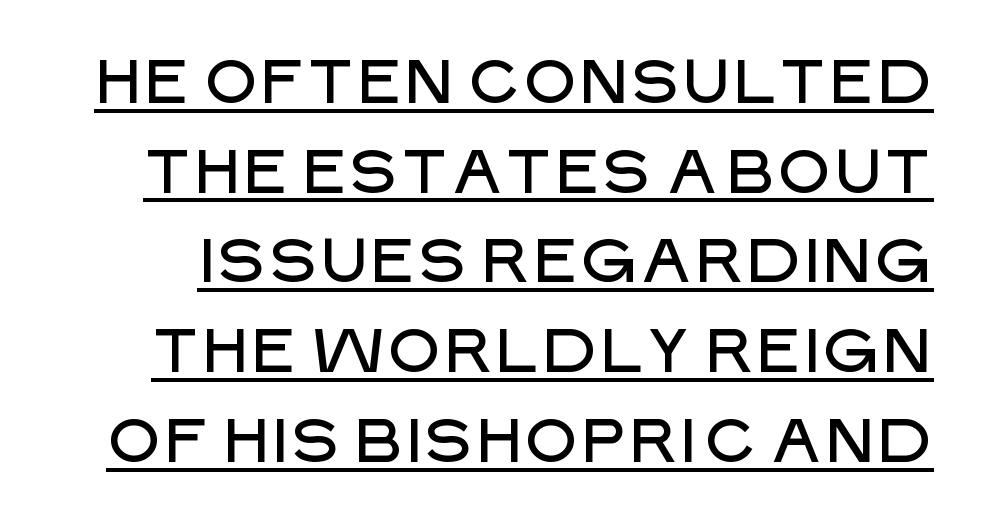
Regular leading. Observe the absence of serifs on each vertical stroke in this sample. The typesetter has applied underlining to the passage shown. Notice how the stems are strictly vertical — no italics here. The passage shown is typed in a proportional face where columns would drift. The face used here is rendered with its standard letterfit.
